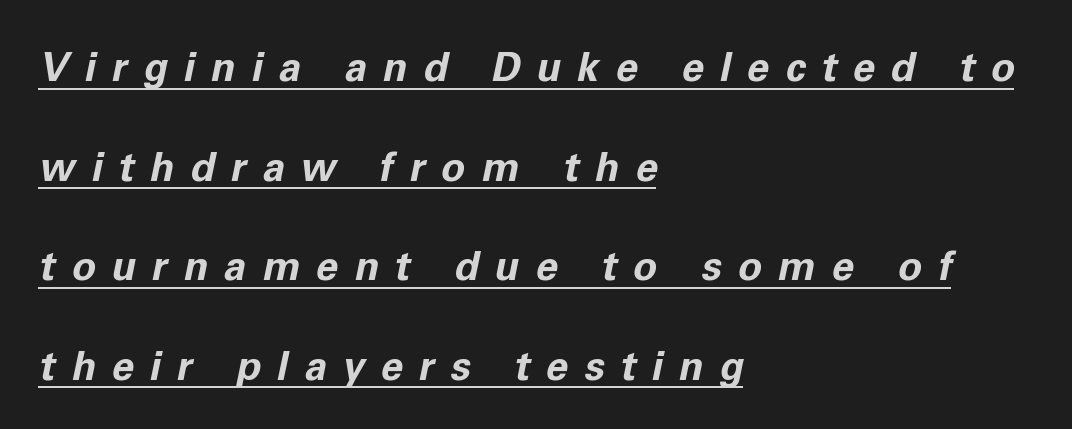
Q: Is the text bold? A: Yes.
Q: Is the text italic (slanted)? A: Yes, it leans right by about 11 degrees.
Q: Is the text underlined? A: Yes.
Q: How is the paragraph aligned? A: Left-aligned.
Q: Is the spacing between letters normal or unusually wide? A: Unusually wide.
Q: Is the spacing between lines tight, normal or loose? A: Loose.
Q: Width (condensed, normal, or wide)? A: Normal.
Q: Stroke contrast? A: Low.
Q: x-height? A: Medium.
Q: Monospaced? A: No.
